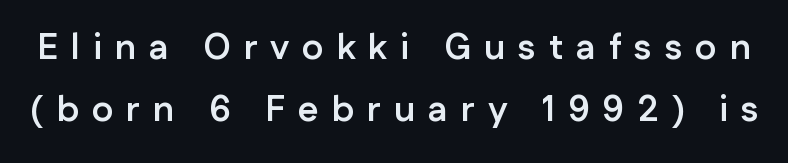
The image shows 36 px semibold sans-serif type, upright; set line spacing 1.71x, unusually wide letter spacing (+0.36 em), not underlined; low stroke contrast and a medium x-height.
